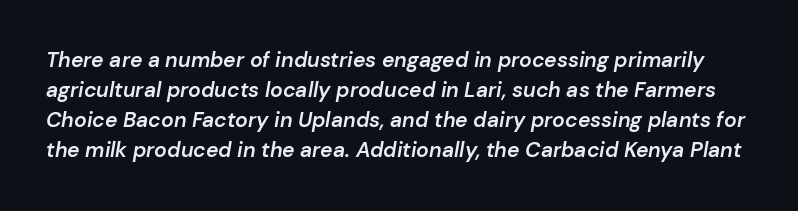
Q: Is the text bold? A: Semi-bold.
Q: Is the text italic (slanted)? A: Yes, it leans right by about 10 degrees.
Q: Is the text underlined? A: No.
Q: Is the spacing between letters normal or unusually wide? A: Normal.
Q: Is the spacing between lines tight, normal or loose? A: Normal.
